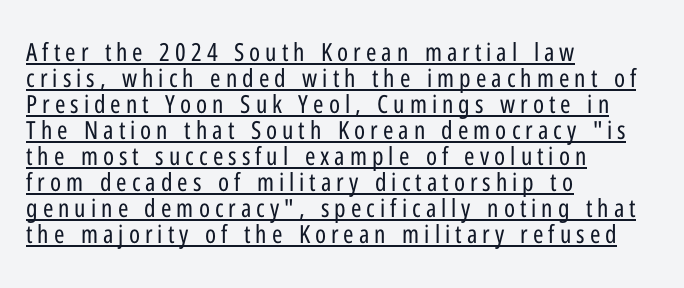
Q: Is the text bold? A: No.
Q: Is the text italic (slanted)? A: No, it is upright.
Q: Is the text underlined? A: Yes.
Q: How is the paragraph aligned? A: Left-aligned.
Q: Is the spacing between letters normal or unusually wide? A: Unusually wide.
Q: Is the spacing between lines tight, normal or loose? A: Tight.
